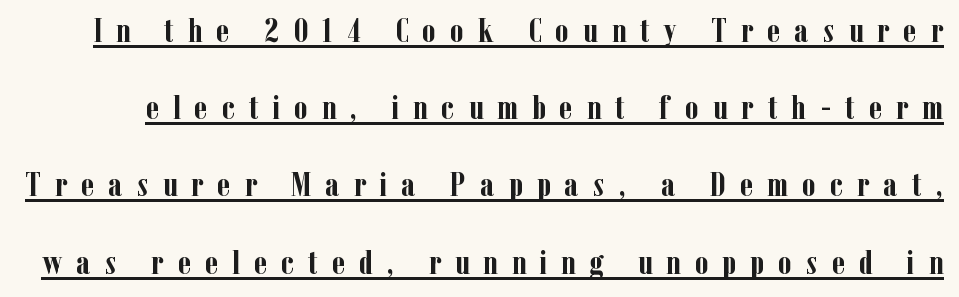
A roman cut, with each character standing at attention. Airy leading. The type is letterspaced generously, with wide tracking. Compared with undecorated copy, this sample adds a rule below the words.
